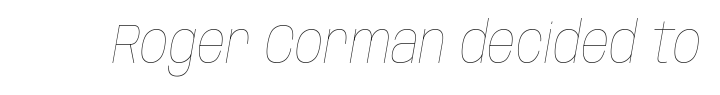
The whole block is typeset with a tilt. The face used here is proportionally spaced, like ordinary book or web type. The face used here is rendered with its standard letterfit. The area under the type is left untouched. The letterforms sit at book weight or below.
